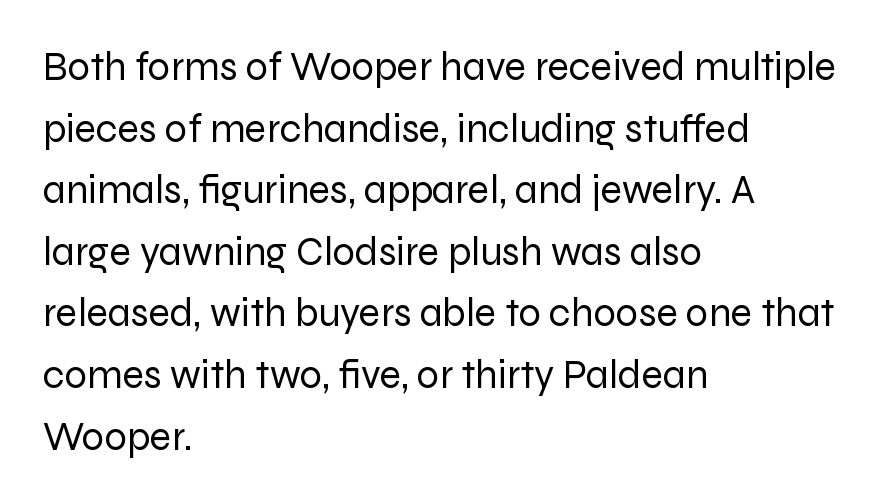
Proportional: the letters do not fall into vertical columns. A student would call this left alignment; a typographer would say flush left, rag right. Stroke terminals: plain, sans-serif. Spacing between characters is what you'd get straight out of the box. These lines sit exactly where default settings would place them. A roman cut, with each character standing at attention.
